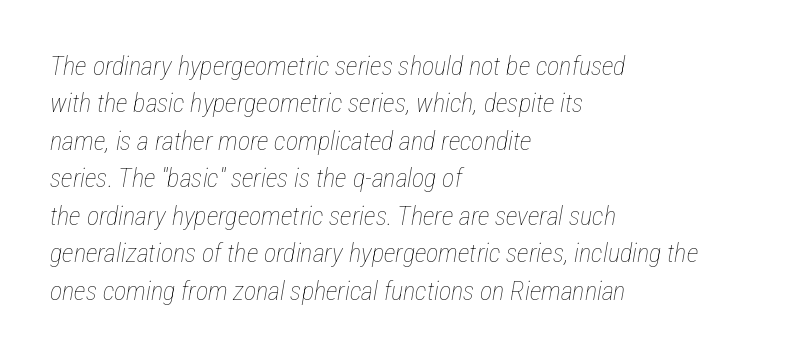
The image shows 26 px text type, italic (leaning right); set left-aligned, normal line spacing (1.44x), normal letter spacing, not underlined.
